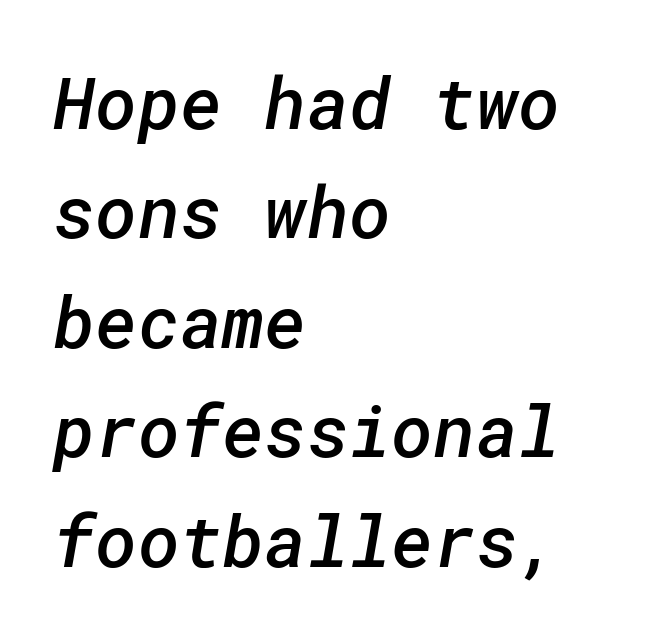
Q: Is the text bold? A: Semi-bold.
Q: Is the typeface a serif or a sans-serif typeface? A: Sans-serif.
Q: Is the text underlined? A: No.
Q: How is the paragraph aligned? A: Left-aligned.
Q: Is the spacing between letters normal or unusually wide? A: Normal.
Q: Is the spacing between lines tight, normal or loose? A: Normal.
Q: Width (condensed, normal, or wide)? A: Normal.
Q: Stroke contrast? A: Low.
Q: x-height? A: Medium.
